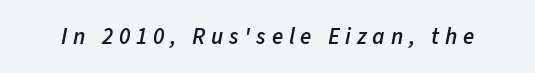
The image shows 23 px text type, italic (leaning right); set unusually wide letter spacing (+0.25 em), not underlined.
